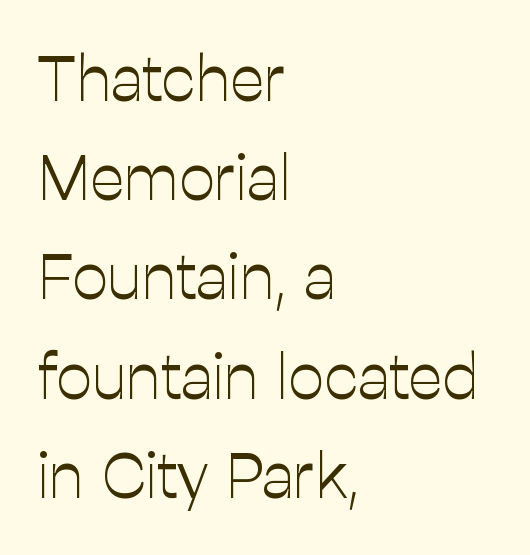
The image shows 64 px light sans-serif type, upright; set left-aligned, normal line spacing (1.55x), normal letter spacing, not underlined; low stroke contrast and a medium x-height.
